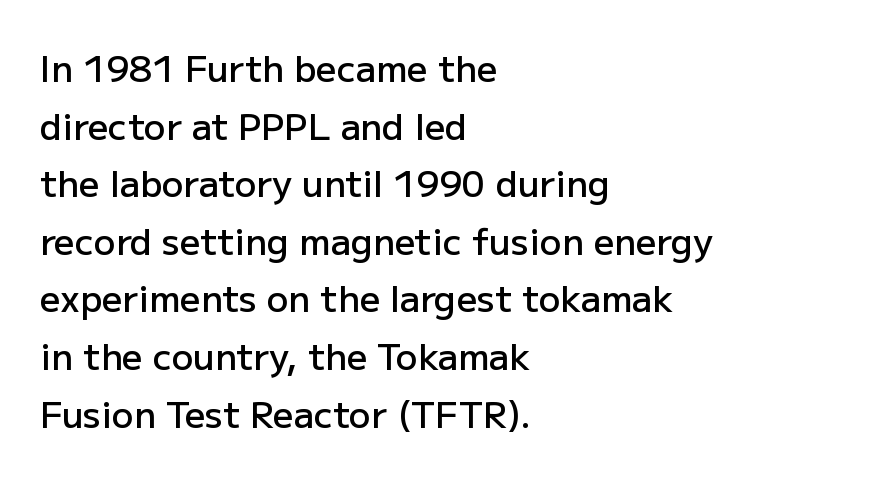
Looks like regular typesetting: each glyph gets only the width it needs. Alignment: flush left. Descenders are the only things crossing below the line. The type family on display is of the sans-serif kind. These words are printed semibold, heavier than regular yet not bold.
